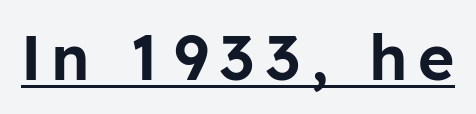
Q: Is the text italic (slanted)? A: No, it is upright.
Q: Is the typeface a serif or a sans-serif typeface? A: Sans-serif.
Q: Is the text underlined? A: Yes.
Q: Width (condensed, normal, or wide)? A: Normal.
Q: Stroke contrast? A: Low.
Q: x-height? A: Medium.
Q: Monospaced? A: No.
